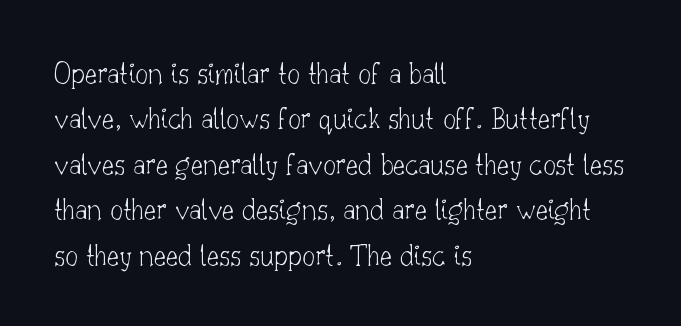
{"serif": "yes", "italic": "no", "bold": "no", "weight": "thin", "width": "normal", "stroke_contrast": "low", "x_height": "small", "monospaced": "no", "underline": "no", "align": "left", "line_spacing": "normal", "line_spacing_ratio": 1.42, "letter_spacing": "normal", "letter_spacing_em": 0.0, "glyph_px": 32}
